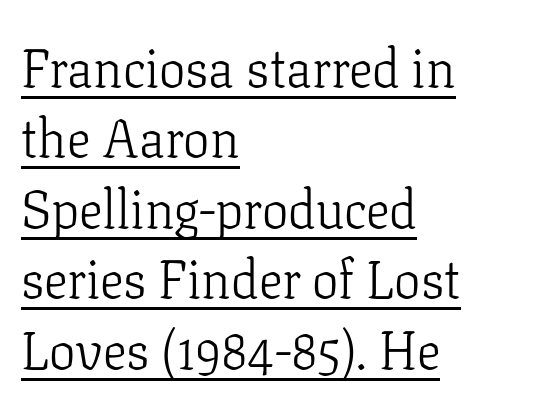
Each letter keeps its own natural width here, so spacing adapts to shape. Underlined type. Notice how the passage keeps a crisp vertical edge on the left only. The glyphs in this specimen are seriffed.
